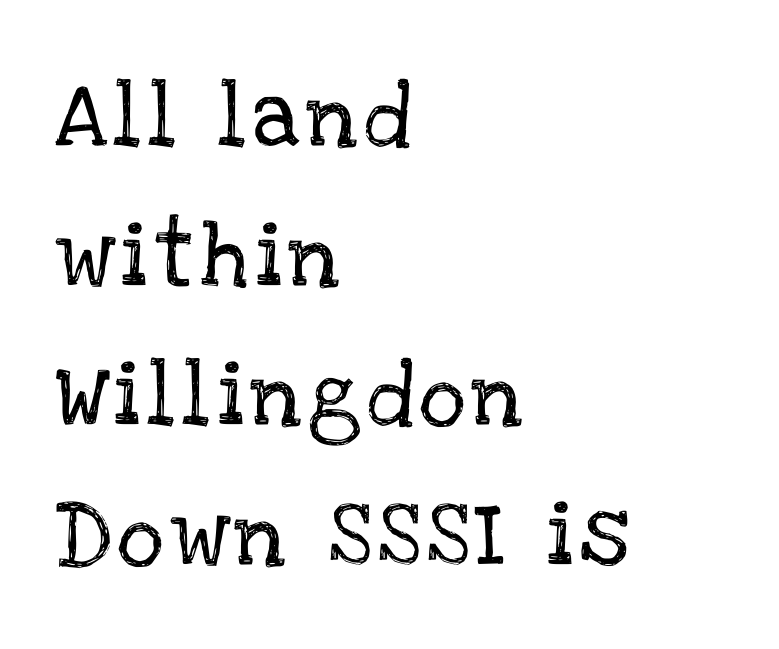
Does the type have serifs? Yes, each stem ends in a small foot. The compositor pushed each line to the left boundary. The words here are not underlined. Vertical spacing — loose. This sample uses an upright cut, with every glyph sitting square on the baseline. The passage shown is typed in a proportional face where columns would drift.
